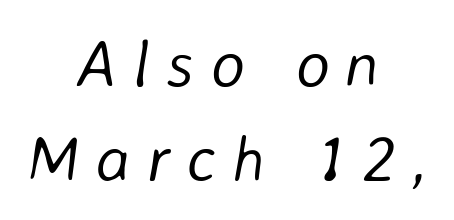
Q: Is the text bold? A: No.
Q: Is the text italic (slanted)? A: Yes, it leans right by about 8 degrees.
Q: Is the text underlined? A: No.
Q: How is the paragraph aligned? A: Centered.
Q: Is the spacing between letters normal or unusually wide? A: Unusually wide.
Q: Is the spacing between lines tight, normal or loose? A: Normal.
Q: Width (condensed, normal, or wide)? A: Normal.
Q: Stroke contrast? A: Low.
Q: x-height? A: Medium.
Q: Monospaced? A: No.
